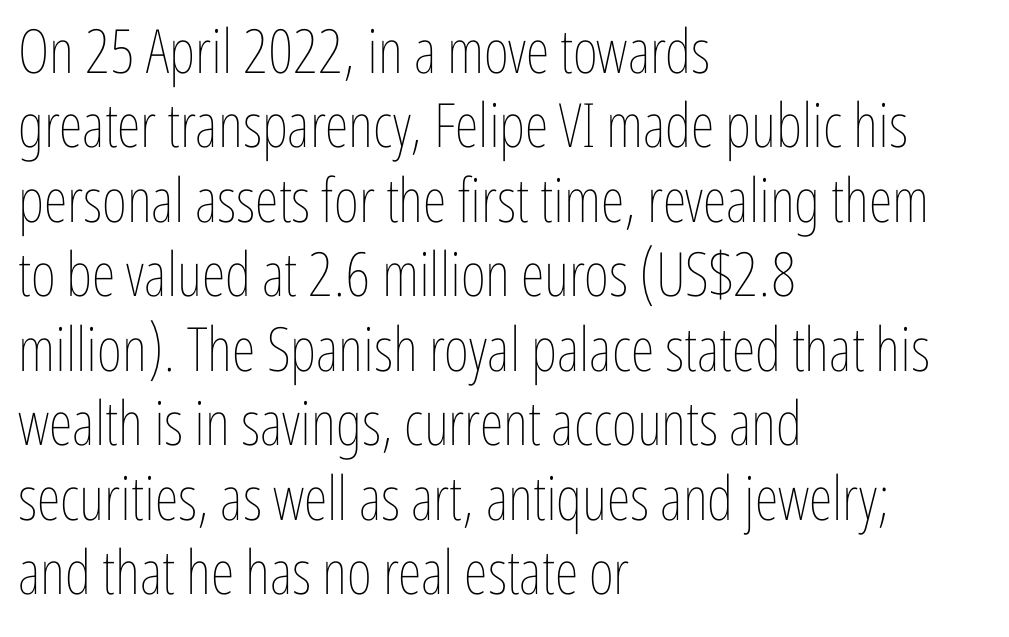
This is roman type, the default non-slanted kind. Looks like regular typesetting: each glyph gets only the width it needs. Vertical stems look standard width or narrower in stroke. Leftover space on each line is placed entirely after the last word. How are the letters spaced? Ordinarily, with no added tracking.
